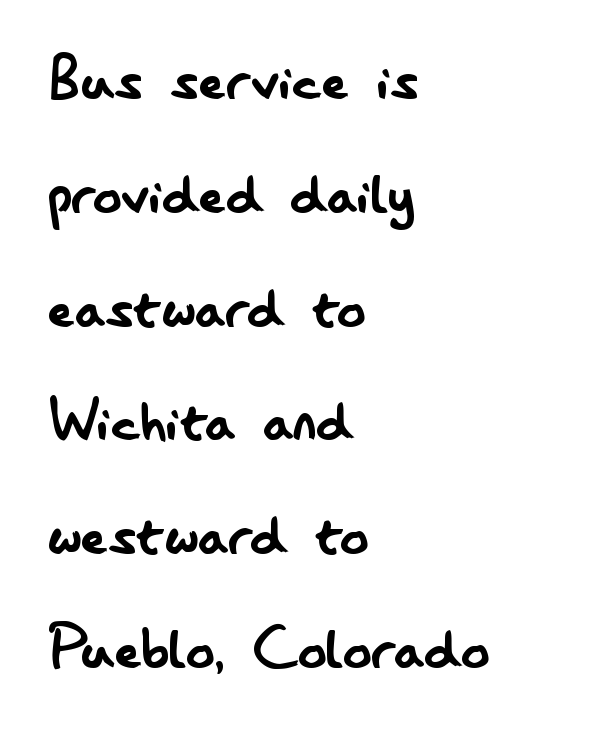
{"serif": "no", "italic": "no", "bold": "no", "weight": "regular", "width": "condensed", "stroke_contrast": "low", "x_height": "small", "monospaced": "no", "underline": "no", "align": "left", "line_spacing": "normal", "line_spacing_ratio": 1.58, "letter_spacing": "normal", "letter_spacing_em": 0.0, "glyph_px": 72}
